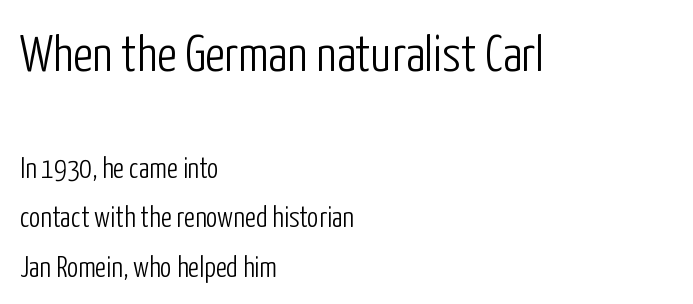
Q: Is the text bold? A: No.
Q: Is the text italic (slanted)? A: No, it is upright.
Q: Is the typeface a serif or a sans-serif typeface? A: Sans-serif.
Q: Is the text underlined? A: No.
Q: How is the paragraph aligned? A: Left-aligned.
Q: Is the spacing between letters normal or unusually wide? A: Normal.
Q: Which block of text is set in a larger size, the first (top) or the second (bottom)? A: The first (top) one.
Q: Width (condensed, normal, or wide)? A: Condensed.
Q: Stroke contrast? A: Low.
Q: x-height? A: Medium.
Q: Monospaced? A: No.
